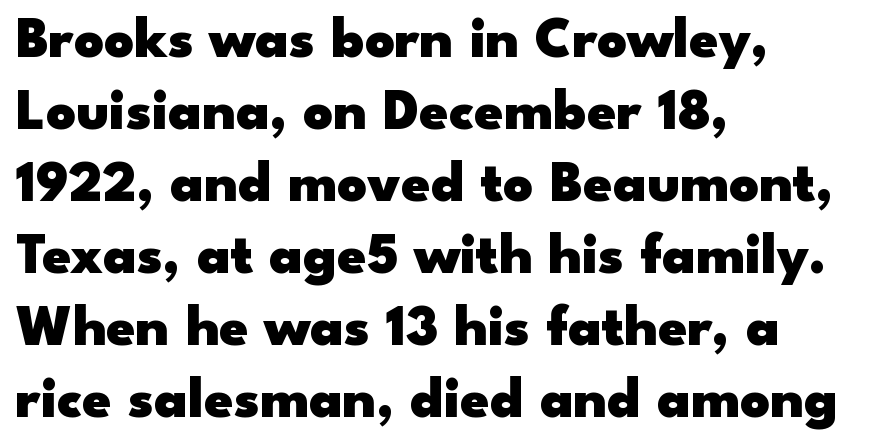
The letters are bold, with thick, heavy strokes. Quick note: not italic, upright. Is this a fixed-width face? No — the glyphs have proportional, varying widths. Here the glyphs are tracked normally, forming tight word shapes. Caption: multi-line text, flush left, ragged right. In terms of letterform style, serifs are entirely absent.
